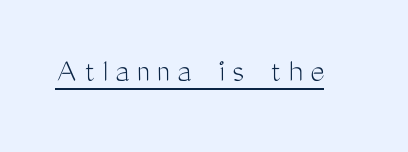
A roman cut, with each character standing at attention. The tracking reads as deliberately expanded to a designer's eye. A typesetter would label this face a sans. The face looks like a standard text weight, possibly lighter.
